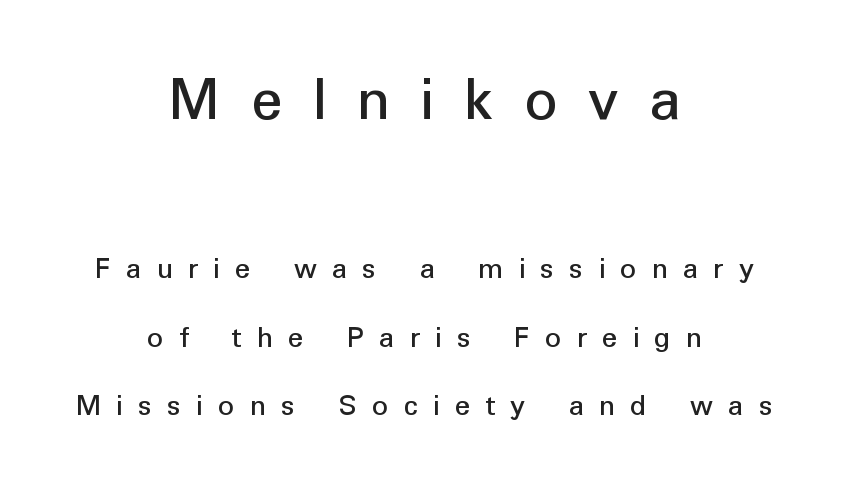
The image shows 65 px sans-serif type, upright; set centered, loose line spacing (2.15x), unusually wide letter spacing (+0.47 em), not underlined; the first (top) block is 2.03x larger; low stroke contrast and a medium x-height.
